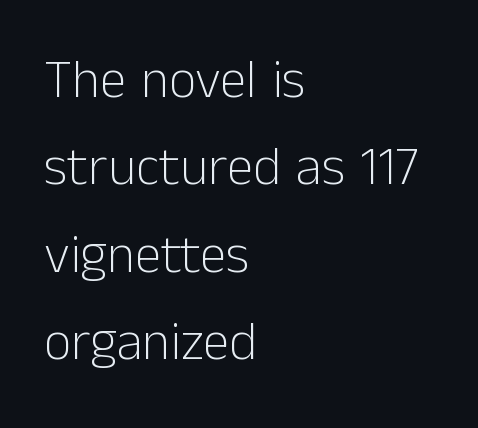
{"serif": "no", "italic": "no", "bold": "no", "weight": "light", "width": "normal", "stroke_contrast": "low", "x_height": "medium", "monospaced": "no", "underline": "no", "align": "left", "line_spacing": "normal", "line_spacing_ratio": 1.62, "letter_spacing": "normal", "letter_spacing_em": 0.0, "glyph_px": 54}
